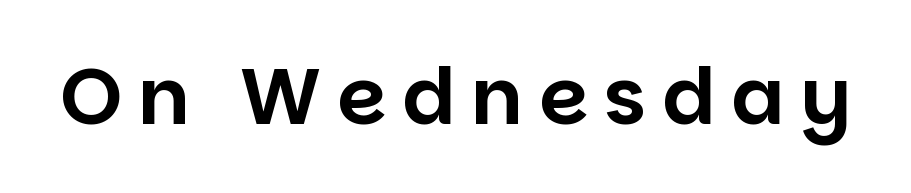
Q: Is the text italic (slanted)? A: No, it is upright.
Q: Is the typeface a serif or a sans-serif typeface? A: Sans-serif.
Q: Is the text underlined? A: No.
Q: Is the spacing between letters normal or unusually wide? A: Unusually wide.
Q: Width (condensed, normal, or wide)? A: Normal.
Q: Stroke contrast? A: Low.
Q: x-height? A: Large.
Q: Monospaced? A: No.
